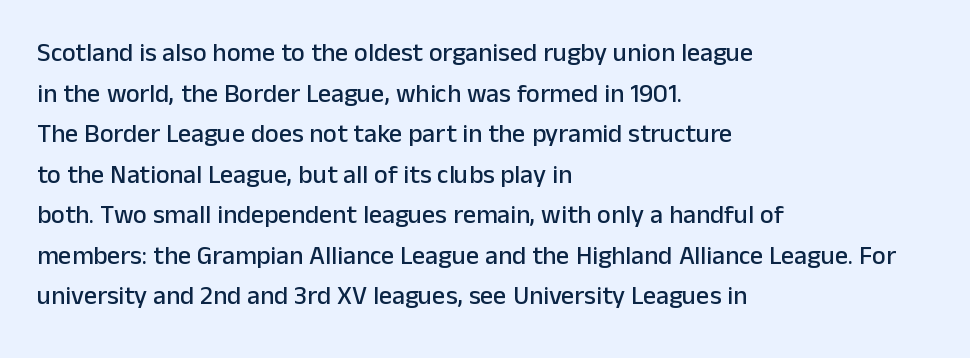
This rendering features lettering with no underline. How are the letters spaced? Ordinarily, with no added tracking. The setting favours the left margin, as ordinary paragraphs usually do. Does the lettering tilt? It doesn't — this is upright. Summary of vertical rhythm: regular, with standard interline spacing.
